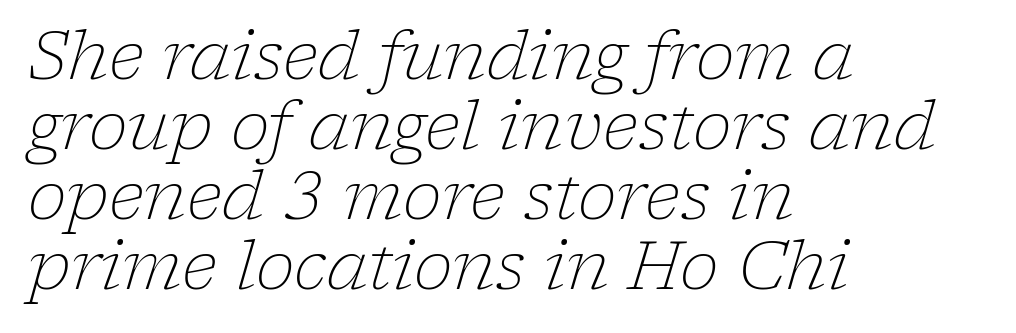
Interline gaps are noticeably narrow in this sample. Lines of text with bare space underneath. Casual observation: everything's shoved over to the left. I'd call this a serif setting — the letters wear small feet. Slanted lettering throughout. Unbolded letterforms with no extra heft.
